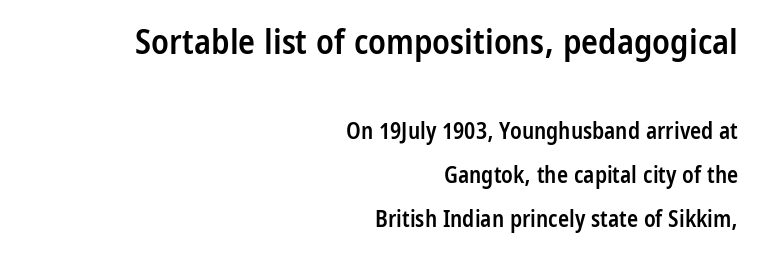
The passage shown is typed in a proportional face where columns would drift. Check where the strokes stop: nothing finishes them off — pure sans. Horizontal bands of white between lines are thick stripes. Inter-character spacing is left at the font's built-in metrics.
